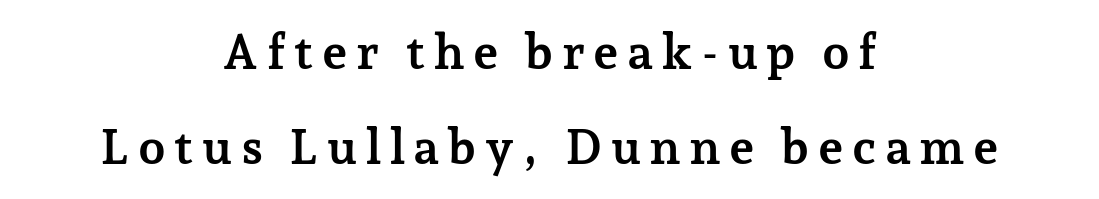
The image shows 49 px semibold serif type, upright; set centered, loose line spacing (1.94x), not underlined; low stroke contrast and a medium x-height.
